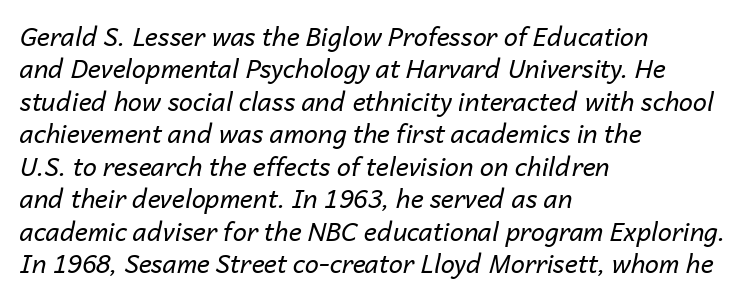
The image shows 25 px text type, italic (leaning right); set left-aligned, normal line spacing (1.3x), normal letter spacing, not underlined.
